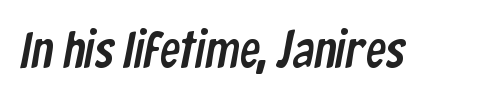
The image shows 51 px condensed sans-serif type; set normal letter spacing, not underlined; low stroke contrast and a medium x-height.
